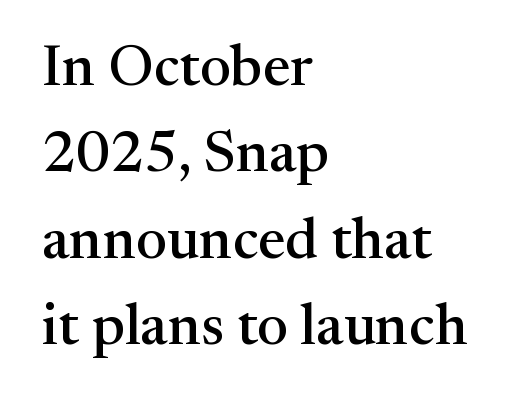
Layout note: lines flush left. You can tell from the footed stems that serif type was used. Type without underlining. Do the characters align in a grid? No, the font is proportional.
